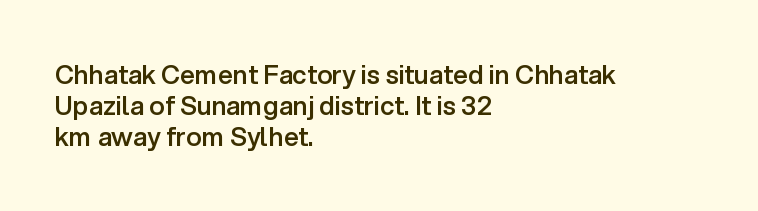
{"italic": "no", "bold": "semi", "underline": "no", "align": "left", "line_spacing_ratio": 1.2, "letter_spacing": "normal", "letter_spacing_em": 0.0, "glyph_px": 26}
